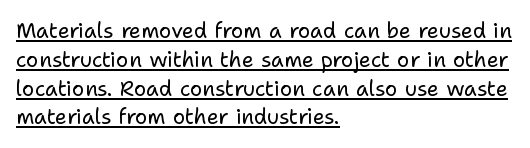
Q: Is the text bold? A: No.
Q: Is the text italic (slanted)? A: No, it is upright.
Q: Is the text underlined? A: Yes.
Q: How is the paragraph aligned? A: Left-aligned.
Q: Is the spacing between letters normal or unusually wide? A: Normal.
Q: Is the spacing between lines tight, normal or loose? A: Normal.
